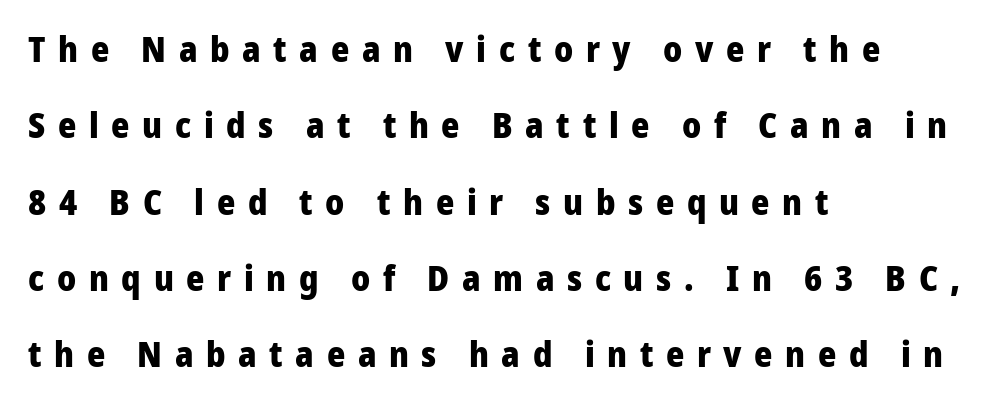
{"serif": "no", "italic": "no", "bold": "yes", "weight": "heavy", "width": "normal", "stroke_contrast": "low", "x_height": "medium", "monospaced": "no", "underline": "no", "align": "left", "line_spacing": "loose", "line_spacing_ratio": 2.18, "letter_spacing": "wide", "letter_spacing_em": 0.36, "glyph_px": 35}
